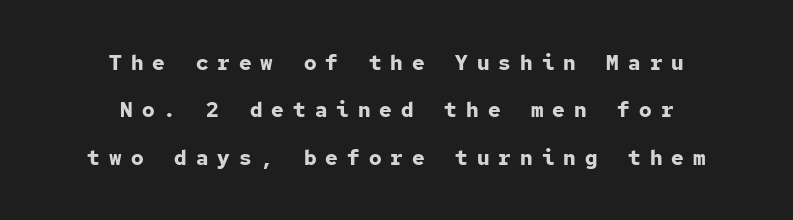
Caption: expanded tracking, letters set apart. Glance below the letters and you will spot only blank space. Regarding leading, the lines here are spaced well apart. The type sits square on the baseline with zero lean. The setting favours the middle, as headings and verse often do.
